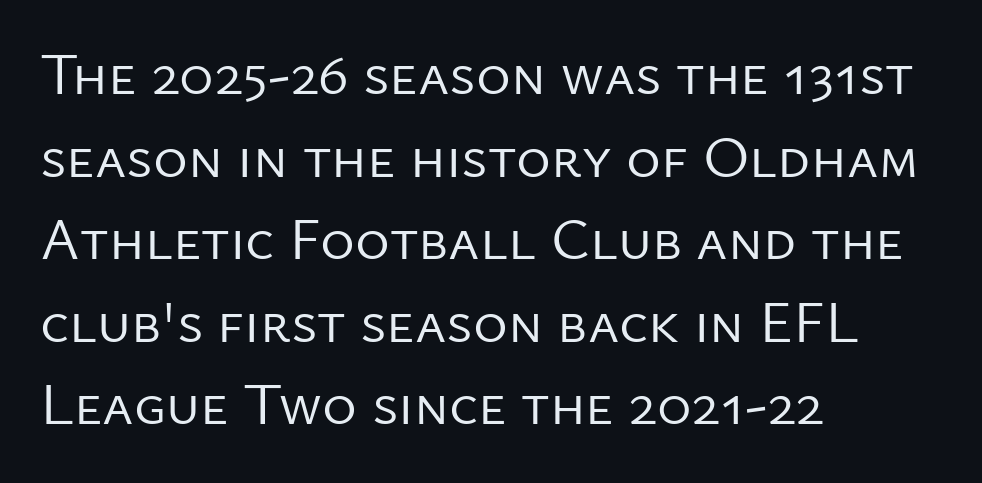
{"serif": "no", "italic": "no", "bold": "no", "weight": "regular", "width": "normal", "stroke_contrast": "low", "x_height": "medium", "monospaced": "no", "underline": "no", "align": "left", "line_spacing": "normal", "line_spacing_ratio": 1.4, "letter_spacing": "normal", "letter_spacing_em": 0.0, "glyph_px": 59}
